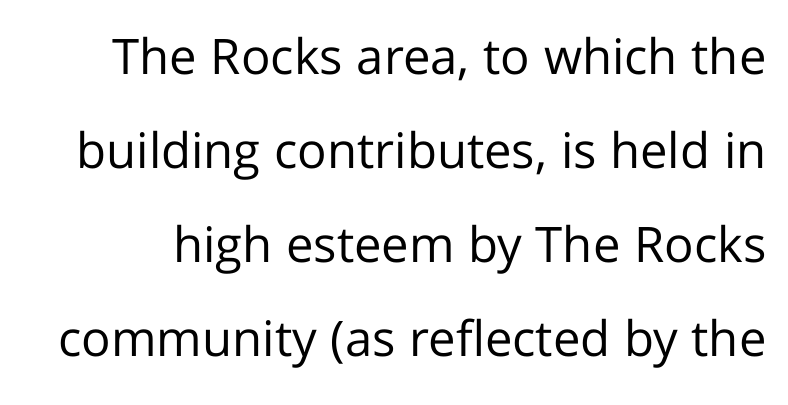
Q: Is the text bold? A: No.
Q: Is the text italic (slanted)? A: No, it is upright.
Q: Is the typeface a serif or a sans-serif typeface? A: Sans-serif.
Q: Is the text underlined? A: No.
Q: Is the spacing between letters normal or unusually wide? A: Normal.
Q: Is the spacing between lines tight, normal or loose? A: Loose.
Q: Width (condensed, normal, or wide)? A: Normal.
Q: Stroke contrast? A: Low.
Q: x-height? A: Medium.
Q: Monospaced? A: No.
